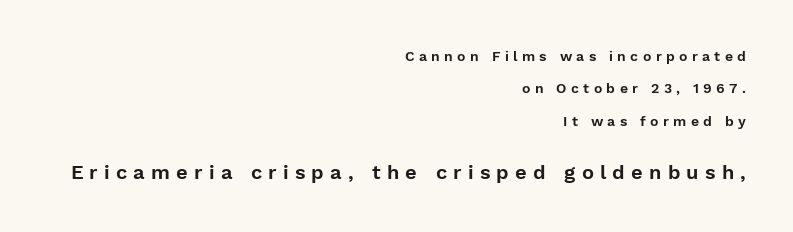
Q: Is the text italic (slanted)? A: No, it is upright.
Q: Is the text underlined? A: No.
Q: How is the paragraph aligned? A: Right-aligned.
Q: Is the spacing between letters normal or unusually wide? A: Unusually wide.
Q: Is the spacing between lines tight, normal or loose? A: Loose.
Q: Which block of text is set in a larger size, the first (top) or the second (bottom)? A: The second (bottom) one.
